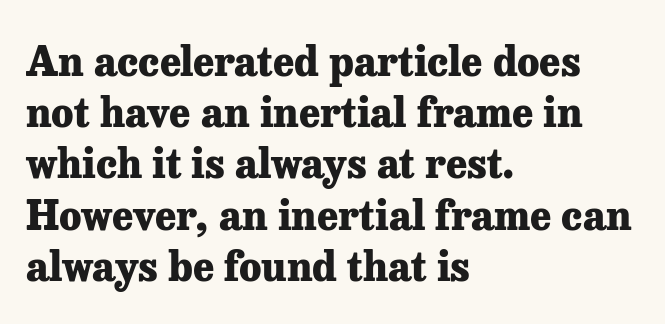
The image shows 40 px heavy serif type, upright; set left-aligned, normal line spacing (1.28x), normal letter spacing, not underlined; low stroke contrast and a medium x-height.
